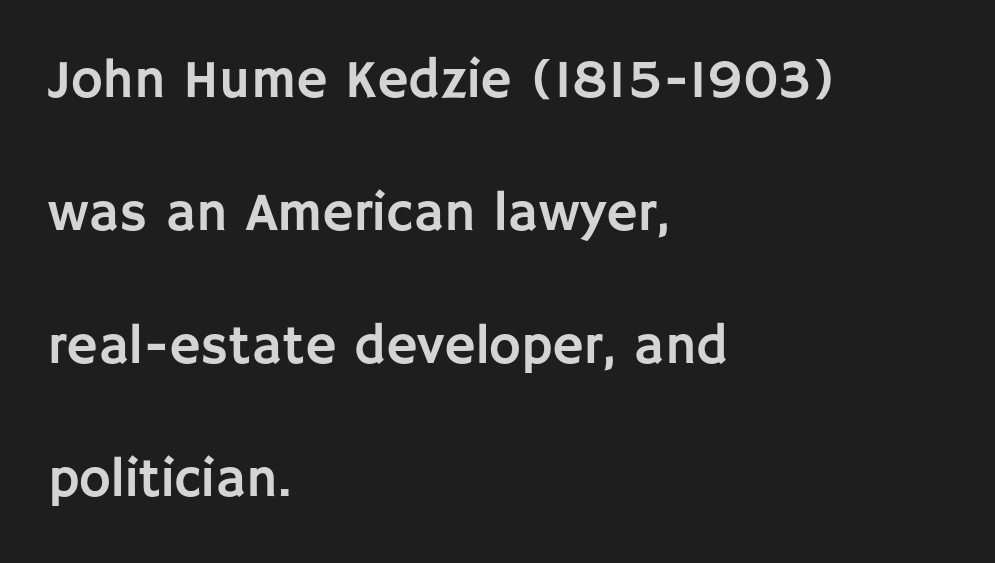
Grotesque or geometric, the face here clearly has no serifs. Glyph-to-glyph distance matches everyday printed text. Style check: upright. Whoever set this chose breathing room over compactness in the vertical rhythm. Note the varied advance widths — an 'i' is clearly narrower than an 'm'.
